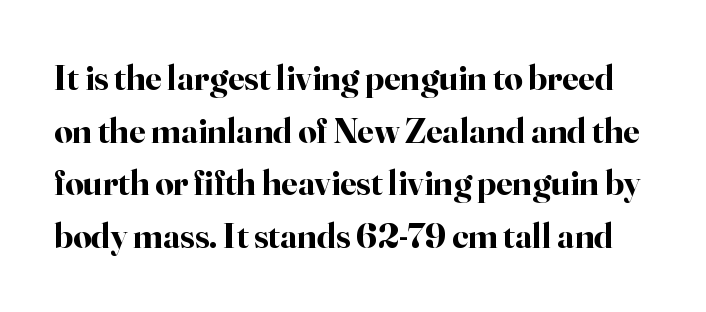
I'd call this a serif setting — the letters wear small feet. Nobody touched the tracking dial on this one. The gap between lines stays unmarked. Thick stems and heavy bowls — unmistakably bold.
